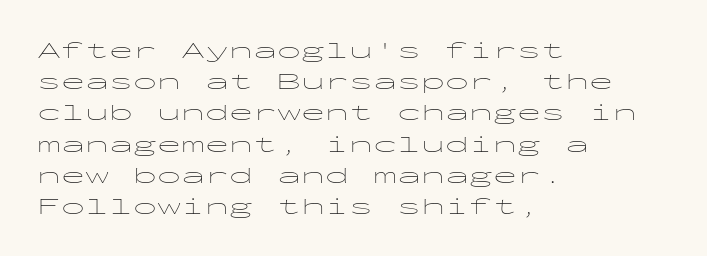
{"italic": "no", "bold": "no", "underline": "no", "align": "left", "line_spacing": "normal", "line_spacing_ratio": 1.3, "letter_spacing": "normal", "letter_spacing_em": 0.0, "glyph_px": 24}
